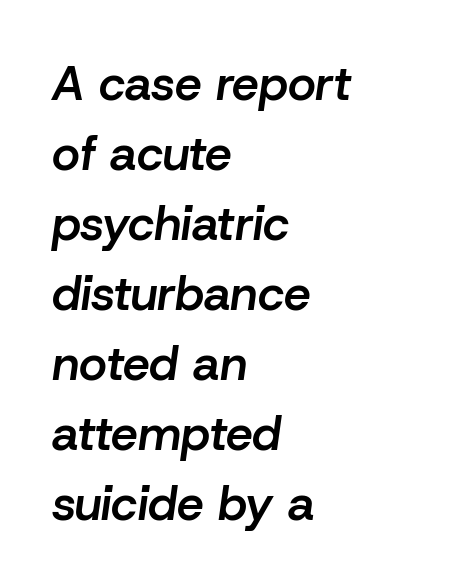
Weight: semibold (demi). Unmarked baselines from the first word to the last. Nothing unusual about the tracking: characters are spaced as the font intends. The passage shown is typed in a proportional face where columns would drift. The leading is moderate, giving the passage an even texture.
